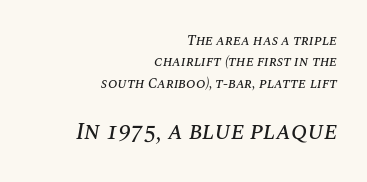
The image shows 24 px text type, italic (leaning right); set right-aligned, normal line spacing (1.52x), normal letter spacing, not underlined; the second (bottom) block is 1.71x larger.
